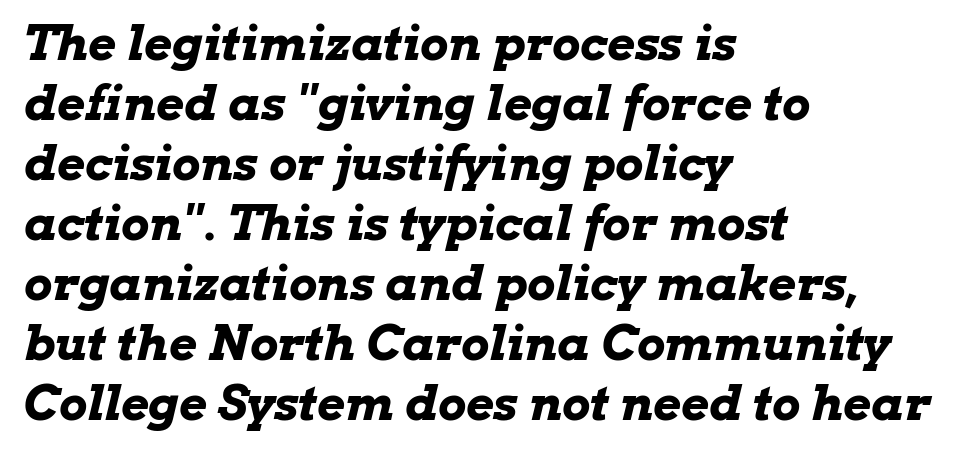
Nobody drew a line under any word here. The type is set solid horizontally, with unmodified tracking. Is the type slanted? Yes — the strokes lean at a clear angle. The passage shown is typed in a proportional face where columns would drift.
